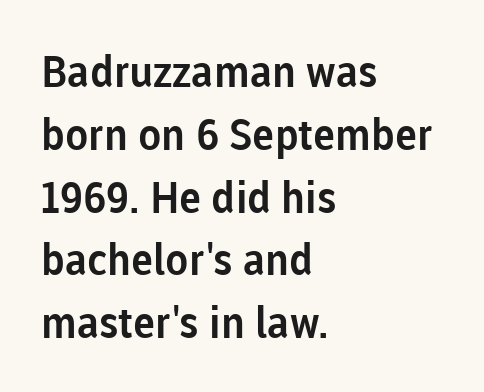
Just letters on the line, the space beneath them empty. Which margin do the lines hug? The left one — the right edge is uneven. A roman cut, with each character standing at attention. Character widths vary here, with narrow letters taking less room than wide ones.
